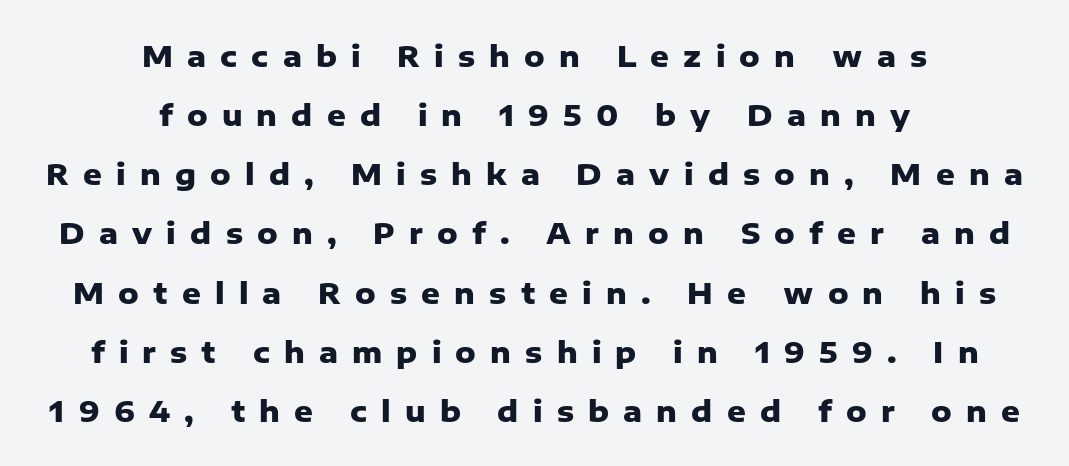
The image shows 29 px heavy sans-serif type, upright; set centered, loose line spacing (2.04x), unusually wide letter spacing (+0.49 em), not underlined; low stroke contrast and a medium x-height.
